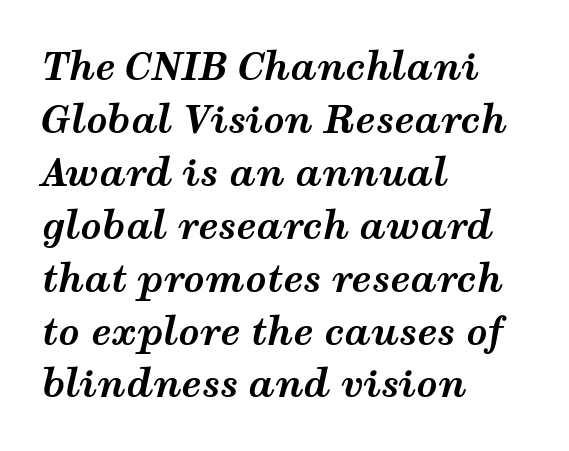
In terms of weight, the rendering is a true, heavy bold. Left-aligned paragraph, ragged on the right. Check under the words: just untouched page. A typesetter would call this zero additional tracking. Leading: standard.
